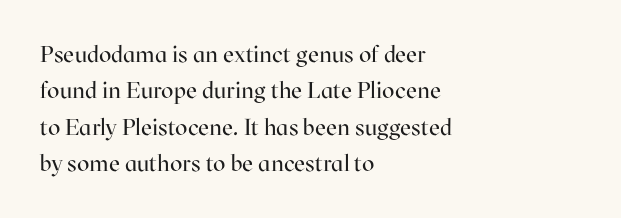
Compared with typical paragraphs, the rows here are spaced about the same. The letterforms sit at book weight or below. Ascenders rise straight up at ninety degrees. The lines are quadded left. Check the space under the baseline: it is left empty. Tracking value appears to be zero — textbook default spacing.
